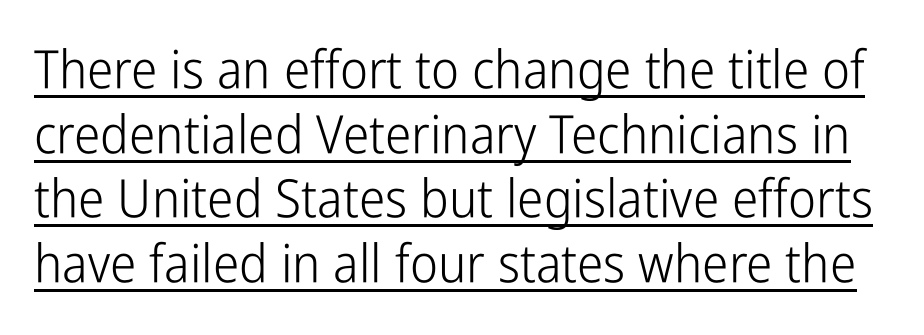
{"serif": "no", "italic": "no", "bold": "no", "weight": "light", "width": "condensed", "stroke_contrast": "low", "x_height": "medium", "monospaced": "no", "underline": "yes", "line_spacing_ratio": 1.22, "letter_spacing": "normal", "letter_spacing_em": 0.0, "glyph_px": 53}
